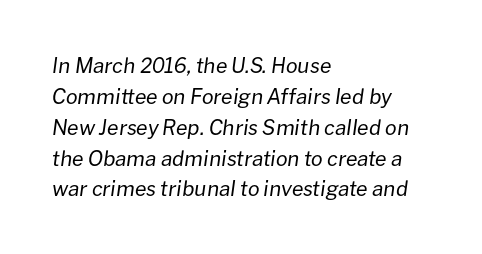
Q: Is the text bold? A: No.
Q: Is the text italic (slanted)? A: Yes, it leans right by about 8 degrees.
Q: Is the text underlined? A: No.
Q: How is the paragraph aligned? A: Left-aligned.
Q: Is the spacing between letters normal or unusually wide? A: Normal.
Q: Is the spacing between lines tight, normal or loose? A: Normal.
